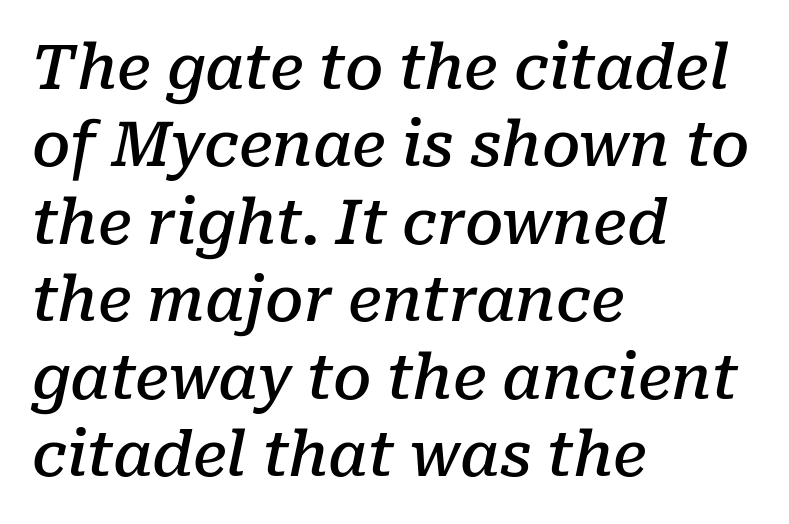
{"serif": "yes", "italic": "yes", "lean": "right", "slant_degrees": 10, "bold": "semi", "weight": "semibold", "width": "normal", "stroke_contrast": "low", "x_height": "medium", "monospaced": "no", "underline": "no", "align": "left", "line_spacing": "normal", "line_spacing_ratio": 1.27, "letter_spacing": "normal", "letter_spacing_em": 0.0, "glyph_px": 61}
